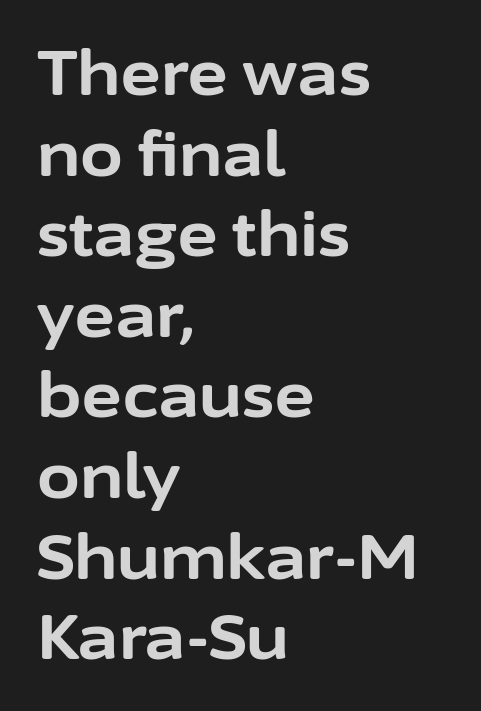
The image shows 62 px bold sans-serif type, upright; set left-aligned, normal line spacing (1.3x), normal letter spacing, not underlined; low stroke contrast and a medium x-height.
